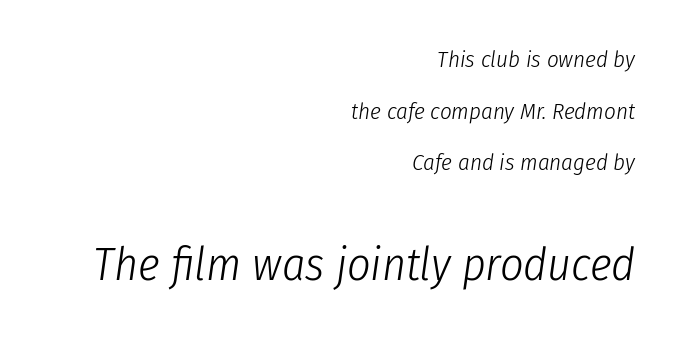
{"italic": "yes", "lean": "right", "slant_degrees": 8, "bold": "no", "weight": "light", "width": "condensed", "stroke_contrast": "low", "x_height": "medium", "monospaced": "no", "underline": "no", "align": "right", "line_spacing": "loose", "line_spacing_ratio": 2.24, "letter_spacing": "normal", "letter_spacing_em": 0.0, "larger_block": "second", "size_ratio": 2.0, "glyph_px": 46}
